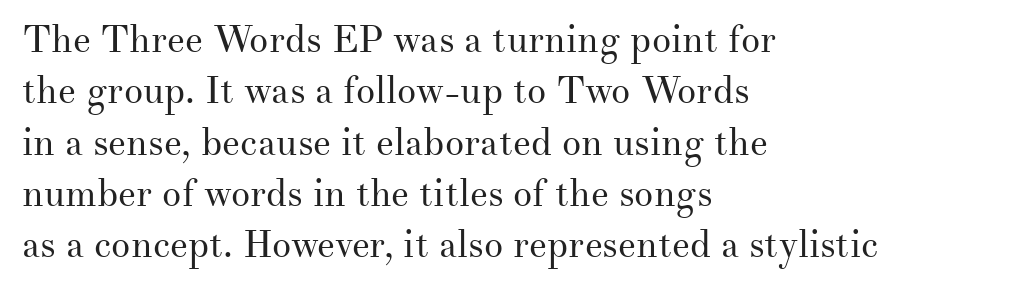
Q: Is the text bold? A: No.
Q: Is the text italic (slanted)? A: No, it is upright.
Q: Is the typeface a serif or a sans-serif typeface? A: Serif.
Q: Is the text underlined? A: No.
Q: How is the paragraph aligned? A: Left-aligned.
Q: Is the spacing between letters normal or unusually wide? A: Normal.
Q: Is the spacing between lines tight, normal or loose? A: Normal.
Q: Width (condensed, normal, or wide)? A: Normal.
Q: Stroke contrast? A: Medium.
Q: x-height? A: Small.
Q: Monospaced? A: No.
